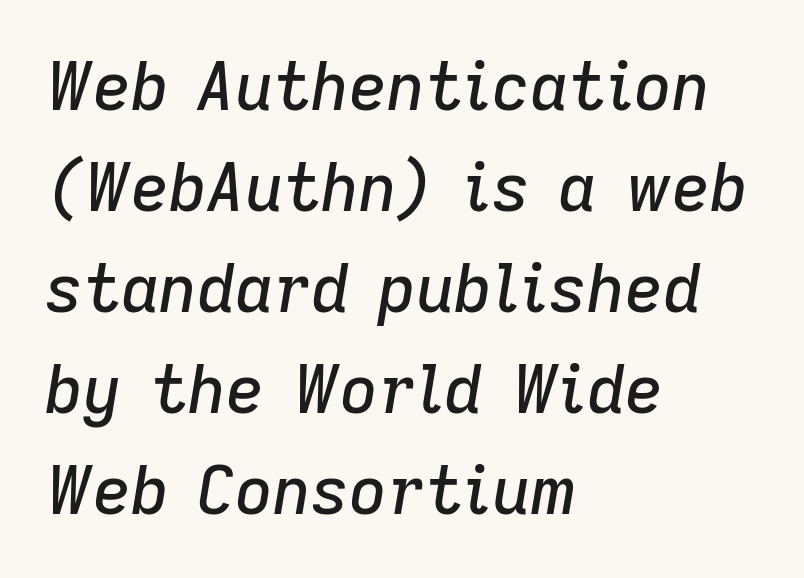
Note the varied advance widths — an 'i' is clearly narrower than an 'm'. The gaps between neighbouring characters are ordinary and unremarkable. The space beneath each line is pristine and unruled. The specimen reads as italic at a glance.
